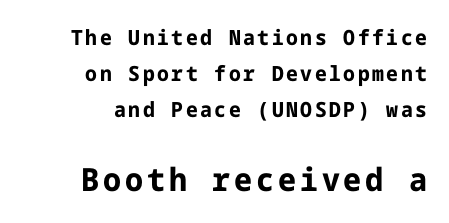
The image shows 32 px bold sans-serif type, upright; set right-aligned, line spacing 1.72x, not underlined; the second (bottom) block is 1.52x larger; low stroke contrast and a medium x-height.
